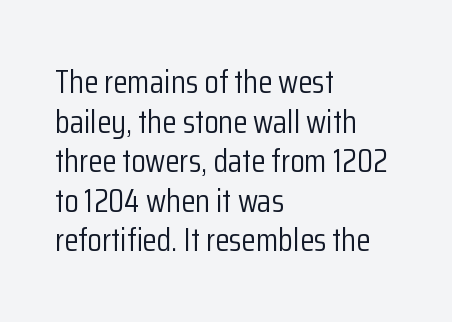
The lettering stays uniformly vertical, giving the passage a roman look. Each stroke keeps to a modest, everyday thickness or less. Observe the ordinary spacing: letters are neighbours, not strangers. Plain, unruled lines of type. Horizontal alignment here is leftward, the default for most running prose.
